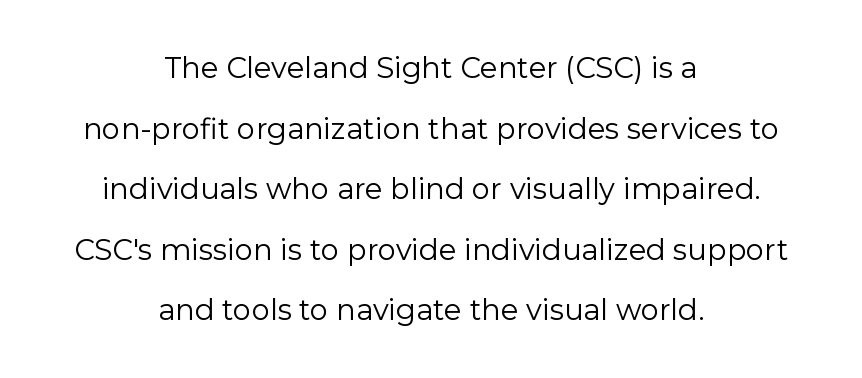
The image shows 29 px regular-weight sans-serif type, upright; set centered, loose line spacing (2.09x), normal letter spacing, not underlined; low stroke contrast and a medium x-height.
